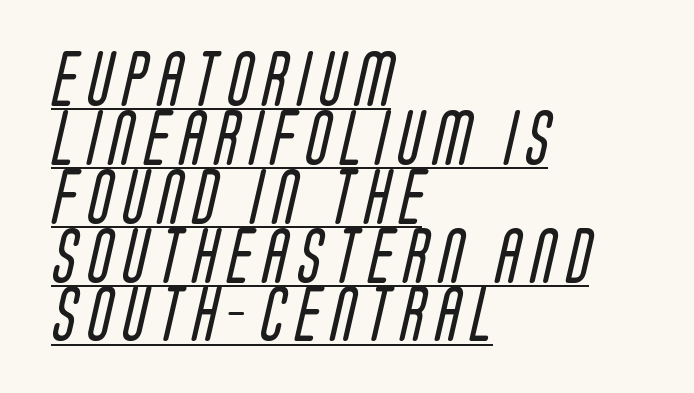
Q: Is the text bold? A: No.
Q: Is the typeface a serif or a sans-serif typeface? A: Sans-serif.
Q: Is the text underlined? A: Yes.
Q: How is the paragraph aligned? A: Left-aligned.
Q: Is the spacing between letters normal or unusually wide? A: Unusually wide.
Q: Is the spacing between lines tight, normal or loose? A: Tight.
Q: Width (condensed, normal, or wide)? A: Condensed.
Q: Stroke contrast? A: Low.
Q: x-height? A: Large.
Q: Monospaced? A: No.
